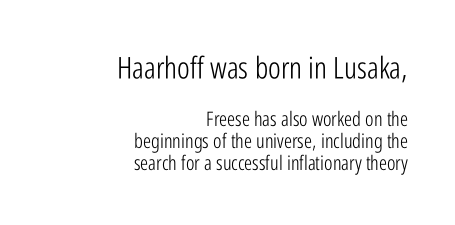
{"serif": "no", "italic": "no", "bold": "no", "weight": "light", "width": "condensed", "stroke_contrast": "low", "x_height": "medium", "monospaced": "no", "underline": "no", "align": "right", "line_spacing": "tight", "line_spacing_ratio": 1.12, "letter_spacing": "normal", "letter_spacing_em": 0.0, "larger_block": "first", "size_ratio": 1.5, "glyph_px": 30}
